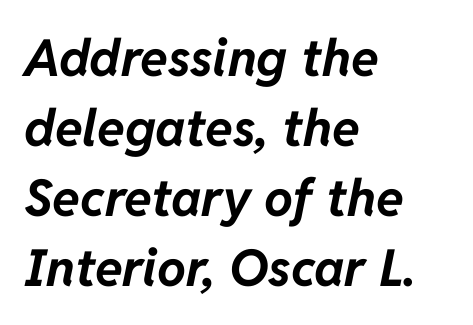
Horizontally, the lines are justified to the leading edge only. These lines sit exactly where default settings would place them. A typesetter would call this proportional, since set widths differ per character. The axis of the letterforms is tilted away from vertical.
